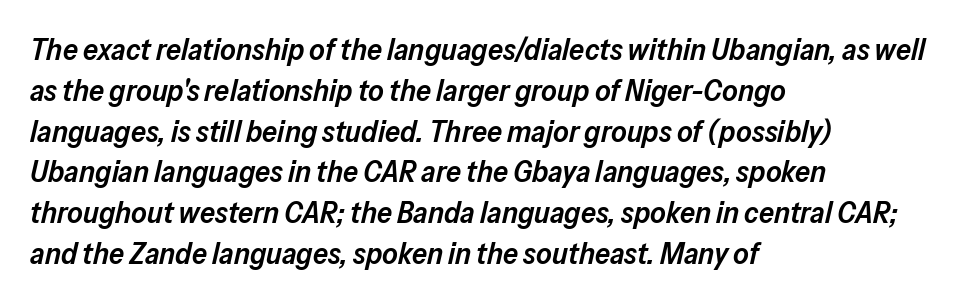
You could not count columns in this text — the font is proportionally spaced. The glyphs look as if they've been sheared to an angle. Underline: absent. These lines stack with their left ends in a neat column. Weight: semibold (demi). Regarding leading, the lines here are spaced in the standard way.
